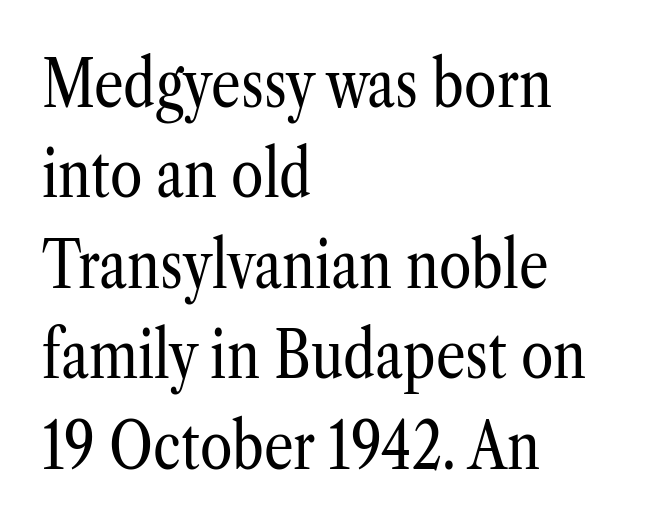
No extra ink here — the face is not bold. Note the varied advance widths — an 'i' is clearly narrower than an 'm'. The space directly below the letters is spotless. This sample uses plain, unmodified letter spacing. Leading: standard. A serif font was chosen for this passage.
